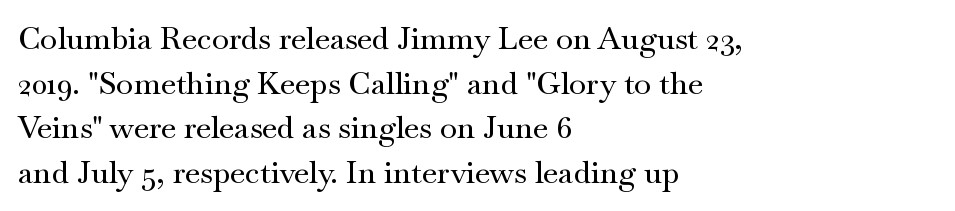
{"serif": "yes", "italic": "no", "width": "wide", "stroke_contrast": "medium", "x_height": "small", "monospaced": "no", "underline": "no", "align": "left", "line_spacing": "normal", "line_spacing_ratio": 1.44, "letter_spacing": "normal", "letter_spacing_em": 0.0, "glyph_px": 31}
